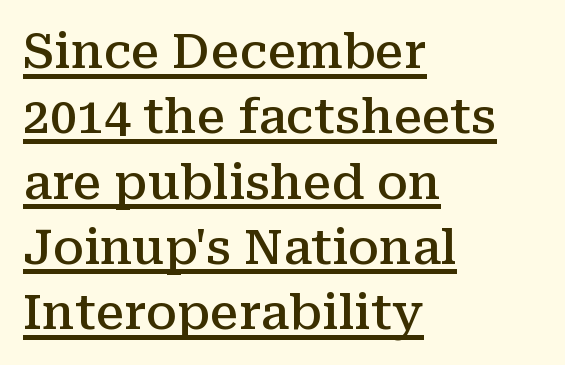
Proportional: the letters do not fall into vertical columns. Letterform terminals end in serifs throughout the passage. These lines keep a tight, regular rhythm from letter to letter. A semibold gives these letters moderate extra thickness, short of bold. The type sits square on the baseline with zero lean. Regarding leading, the lines here are spaced in the standard way.
